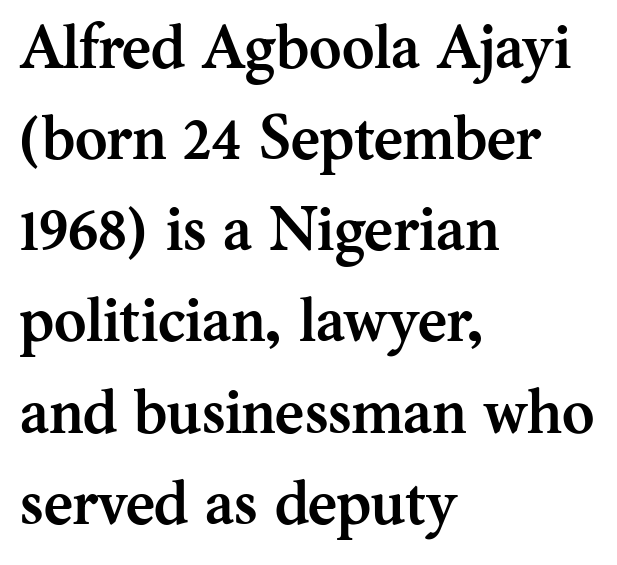
The image shows 62 px semibold serif type, upright; set left-aligned, normal line spacing (1.47x), normal letter spacing, not underlined; medium stroke contrast and a medium x-height.
